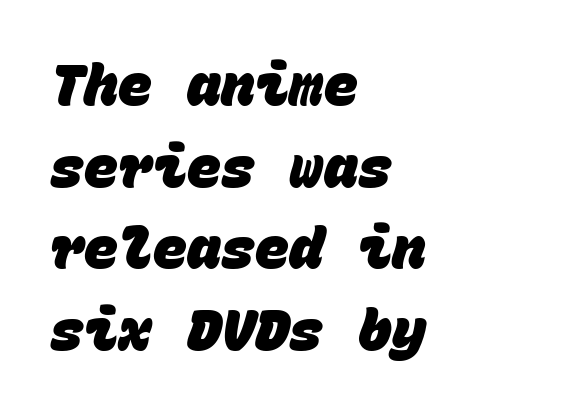
This is heavy type, rendered in bold. How are the letters spaced? Ordinarily, with no added tracking. Observe the absence of serifs on each vertical stroke in this sample. The compositor pushed each line to the left boundary. A typesetter would call this monospace, since all characters share one set width. The block of text has a typical density, with ordinary space between rows.
